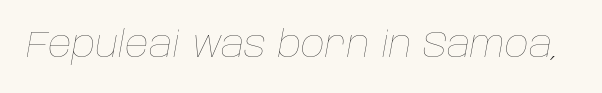
Q: Is the text bold? A: No.
Q: Is the text italic (slanted)? A: Yes, it leans right by about 10 degrees.
Q: Is the text underlined? A: No.
Q: Is the spacing between letters normal or unusually wide? A: Normal.
Q: Width (condensed, normal, or wide)? A: Normal.
Q: Stroke contrast? A: Low.
Q: x-height? A: Large.
Q: Monospaced? A: No.
